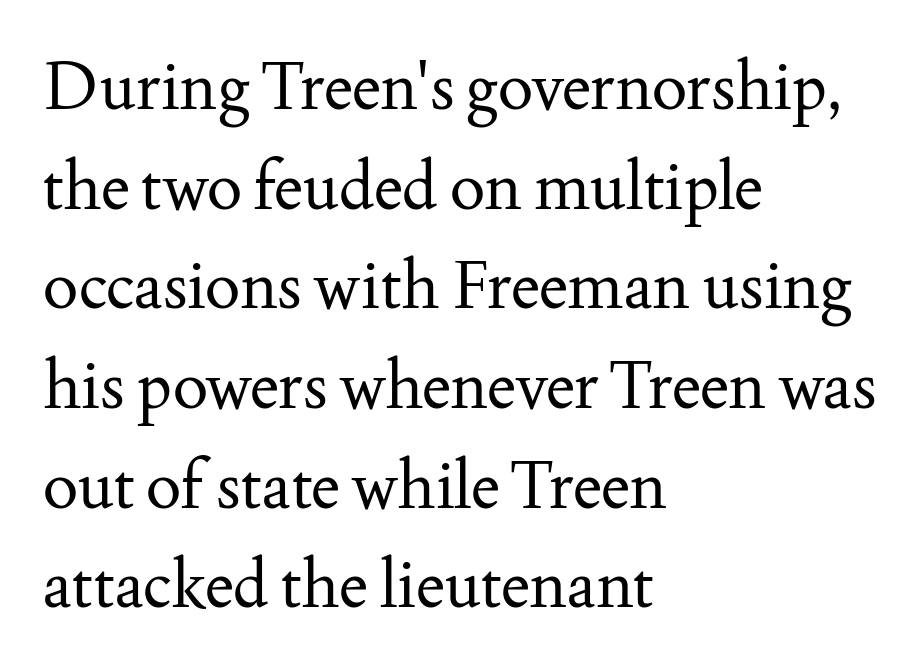
{"serif": "yes", "italic": "no", "bold": "no", "weight": "regular", "width": "normal", "stroke_contrast": "medium", "x_height": "small", "monospaced": "no", "underline": "no", "align": "left", "line_spacing": "normal", "line_spacing_ratio": 1.51, "letter_spacing": "normal", "letter_spacing_em": 0.0, "glyph_px": 66}
